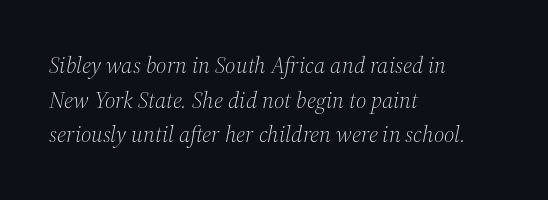
The image shows 23 px text type, italic (leaning right); set left-aligned, normal line spacing (1.51x), normal letter spacing, not underlined.
